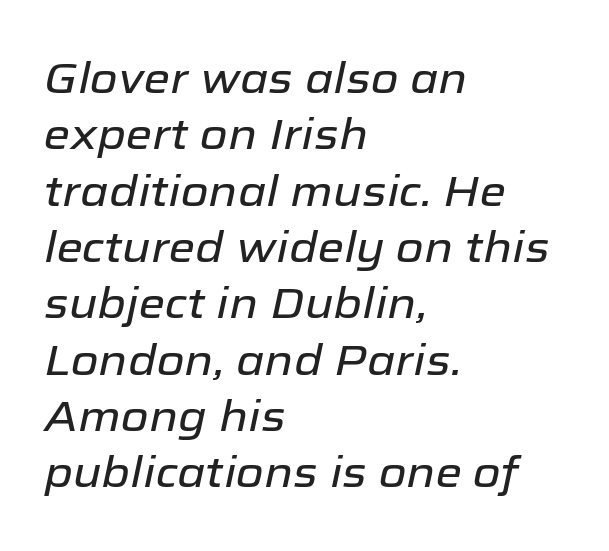
The letters advance in unequal steps, a hallmark of proportional type. The face used here has a pronounced slope to its letters. A typesetter would call this leading conventional body-copy spacing. Compared with a centered layout, this one pins lines to the left instead. Compared with typical body copy, the letter spacing here is the same.
